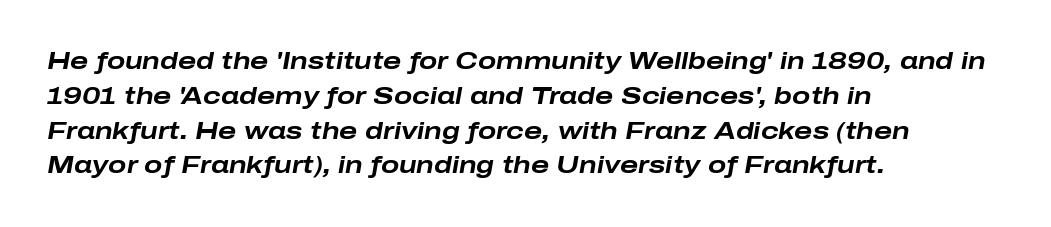
Typeset ragged right — the left edge is the straight one. These lines sit exactly where default settings would place them. These lines carry a lot of weight — the face is fully bold. Quick note: underline off.
